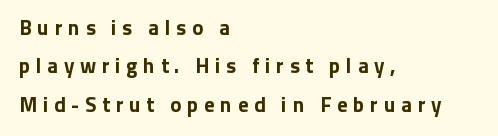
The compositor pushed each line to the left boundary. Beneath every word, the page is bare. Short note: letters widely spaced. Style check: upright. Weight check: bold — yes, fully.
